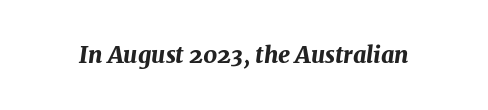
Clear beneath every line of the passage. As a designer I'd log this as weight 700, bold. Characters are canted at an angle relative to the baseline's perpendicular. How are the letters spaced? Ordinarily, with no added tracking.
